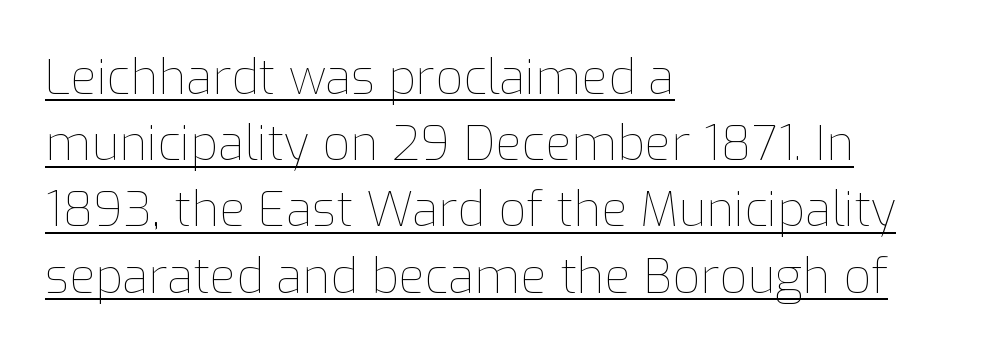
{"italic": "no", "bold": "no", "weight": "thin", "width": "normal", "stroke_contrast": "low", "x_height": "medium", "monospaced": "no", "underline": "yes", "align": "left", "line_spacing": "normal", "line_spacing_ratio": 1.38, "letter_spacing": "normal", "letter_spacing_em": 0.0, "glyph_px": 48}
